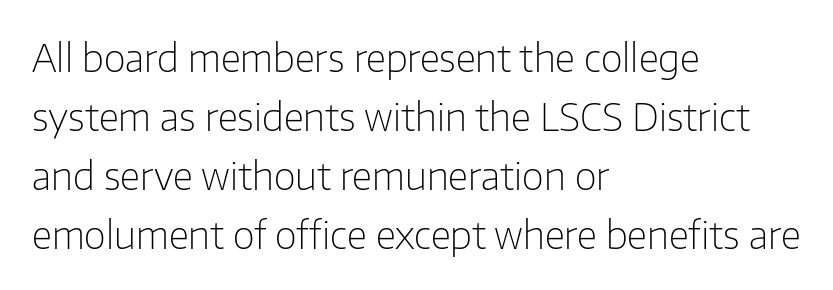
Q: Is the text bold? A: No.
Q: Is the text italic (slanted)? A: No, it is upright.
Q: Is the typeface a serif or a sans-serif typeface? A: Sans-serif.
Q: Is the text underlined? A: No.
Q: How is the paragraph aligned? A: Left-aligned.
Q: Is the spacing between letters normal or unusually wide? A: Normal.
Q: Is the spacing between lines tight, normal or loose? A: Normal.
Q: Width (condensed, normal, or wide)? A: Normal.
Q: Stroke contrast? A: Low.
Q: x-height? A: Medium.
Q: Monospaced? A: No.
